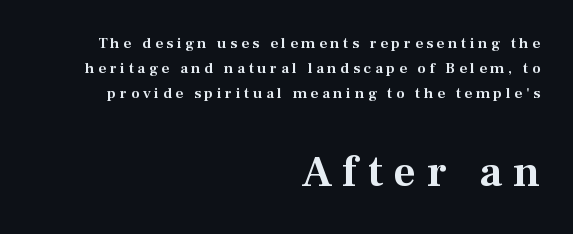
Is the block centered? No — it sits flush against the right margin. Reading down the column, the eye jumps a familiar distance to each next line. Underlining? Definitely not there. The letters advance in unequal steps, a hallmark of proportional type.
